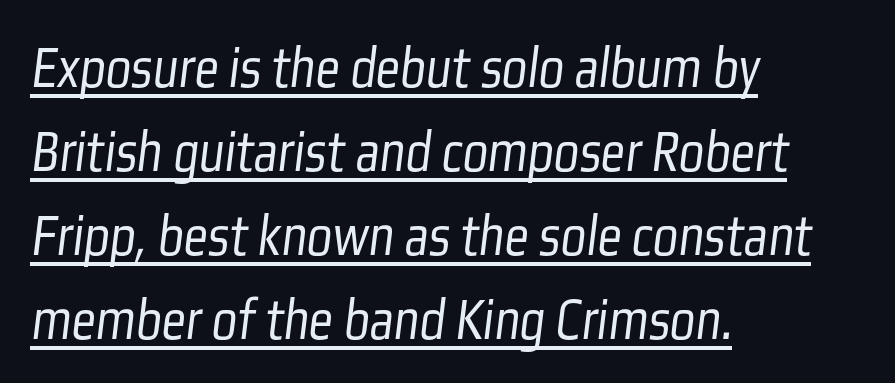
Q: Is the text bold? A: No.
Q: Is the typeface a serif or a sans-serif typeface? A: Sans-serif.
Q: Is the text underlined? A: Yes.
Q: How is the paragraph aligned? A: Left-aligned.
Q: Is the spacing between letters normal or unusually wide? A: Normal.
Q: Is the spacing between lines tight, normal or loose? A: Normal.
Q: Width (condensed, normal, or wide)? A: Condensed.
Q: Stroke contrast? A: Low.
Q: x-height? A: Medium.
Q: Monospaced? A: No.
